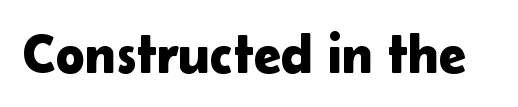
The image shows 55 px sans-serif type, upright; set normal letter spacing, not underlined; low stroke contrast and a medium x-height.
